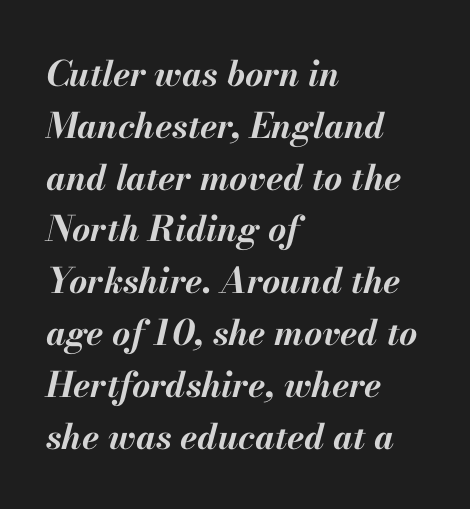
{"italic": "yes", "lean": "right", "slant_degrees": 13, "bold": "yes", "weight": "bold", "width": "normal", "stroke_contrast": "medium", "x_height": "small", "monospaced": "no", "underline": "no", "align": "left", "line_spacing": "normal", "line_spacing_ratio": 1.48, "letter_spacing": "normal", "letter_spacing_em": 0.0, "glyph_px": 35}
